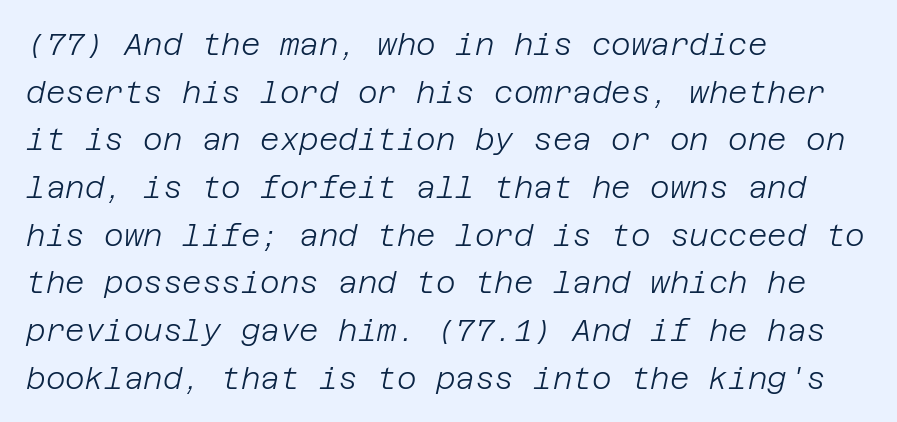
The image shows 30 px light type, italic (leaning right); set left-aligned, normal line spacing (1.59x), normal letter spacing, not underlined; low stroke contrast and a large x-height.
